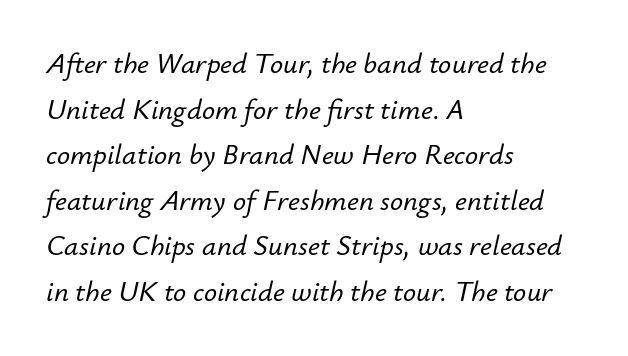
The string is rendered with underlining switched off. A typesetter would call this leading conventional body-copy spacing. The line texture is even and compact thanks to regular tracking. The paragraph shown leans on its left margin. Think of a printed novel: that variable character pitch is what you see here.
